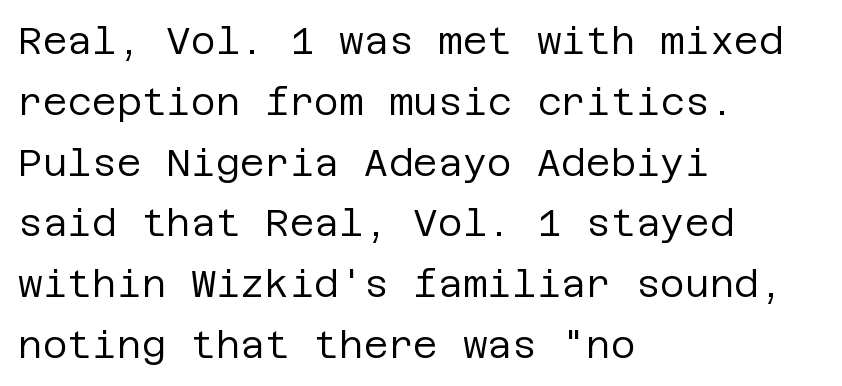
Q: Is the text bold? A: No.
Q: Is the text italic (slanted)? A: No, it is upright.
Q: Is the typeface a serif or a sans-serif typeface? A: Sans-serif.
Q: Is the text underlined? A: No.
Q: How is the paragraph aligned? A: Left-aligned.
Q: Is the spacing between letters normal or unusually wide? A: Normal.
Q: Is the spacing between lines tight, normal or loose? A: Normal.
Q: Width (condensed, normal, or wide)? A: Normal.
Q: Stroke contrast? A: Low.
Q: x-height? A: Large.
